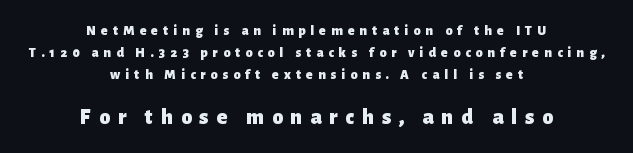
The image shows 22 px bold type, upright; set centered, normal line spacing (1.56x), unusually wide letter spacing (+0.36 em), not underlined; the second (bottom) block is 1.57x larger.
